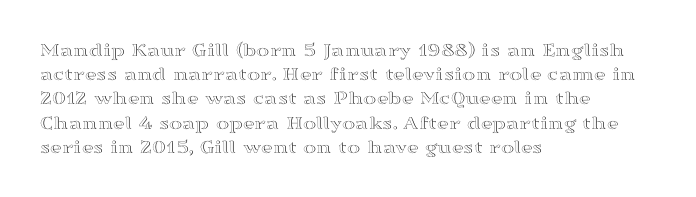
Q: Is the text italic (slanted)? A: No, it is upright.
Q: Is the text underlined? A: No.
Q: How is the paragraph aligned? A: Left-aligned.
Q: Is the spacing between letters normal or unusually wide? A: Normal.
